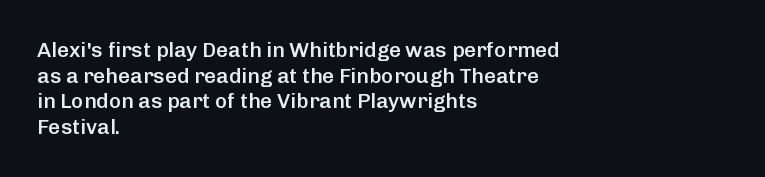
Nobody drew a line under any word here. The letters stand straight up with perfectly vertical stems. Emphasis by weight is partial: semibold. Nobody touched the tracking dial on this one. Compared with a centered layout, this one pins lines to the left instead.
